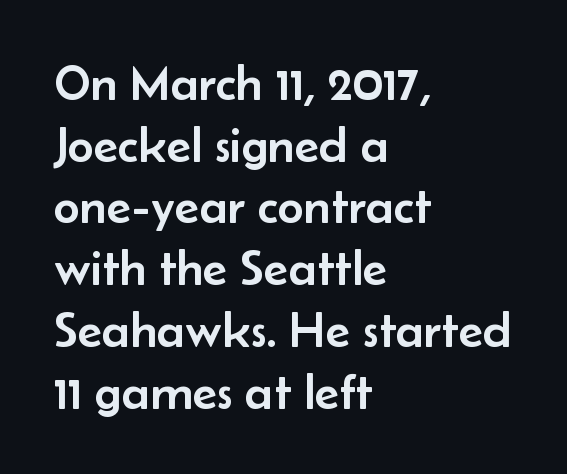
The image shows 51 px sans-serif type, upright; set left-aligned, line spacing 1.21x, normal letter spacing, not underlined; low stroke contrast and a small x-height.
